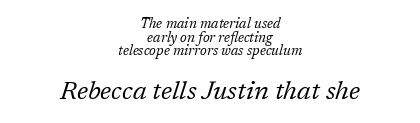
Q: Is the text bold? A: No.
Q: Is the text italic (slanted)? A: Yes, it leans right by about 17 degrees.
Q: Is the text underlined? A: No.
Q: How is the paragraph aligned? A: Centered.
Q: Is the spacing between letters normal or unusually wide? A: Normal.
Q: Is the spacing between lines tight, normal or loose? A: Tight.
Q: Which block of text is set in a larger size, the first (top) or the second (bottom)? A: The second (bottom) one.
